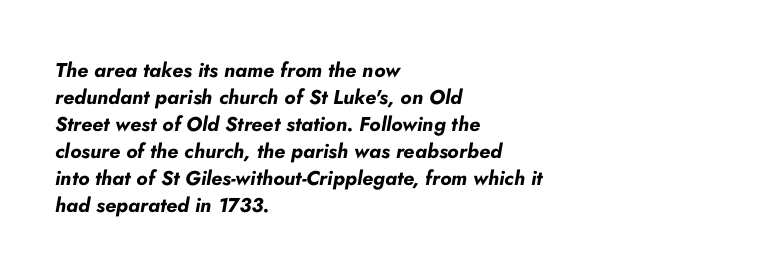
Letters rest on an invisible, unmarked baseline. Each glyph is drawn with heavy, bold strokes. Is the type slanted? Yes — the strokes lean at a clear angle. Quick note: interline space is typical.
